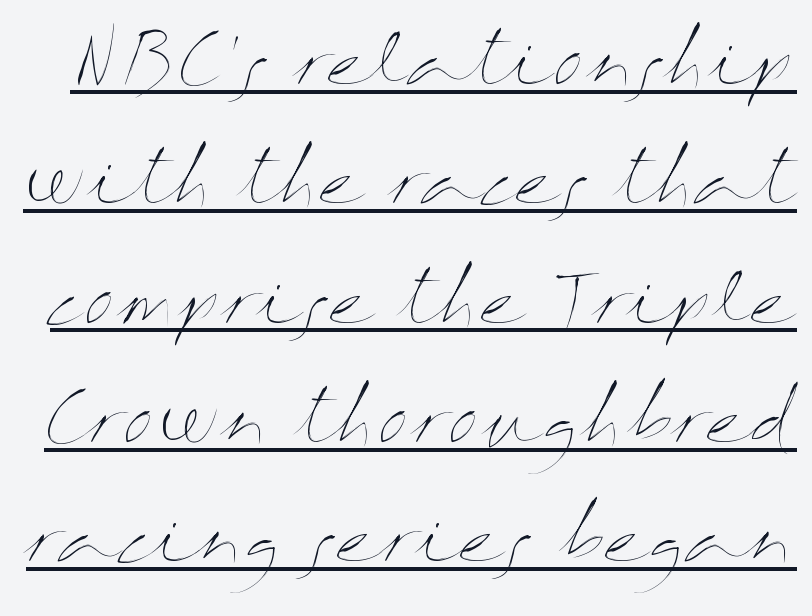
Q: Is the text bold? A: No.
Q: Is the text italic (slanted)? A: Yes.
Q: Is the text underlined? A: Yes.
Q: Is the spacing between letters normal or unusually wide? A: Normal.
Q: Width (condensed, normal, or wide)? A: Wide.
Q: Stroke contrast? A: Medium.
Q: x-height? A: Medium.
Q: Monospaced? A: No.
